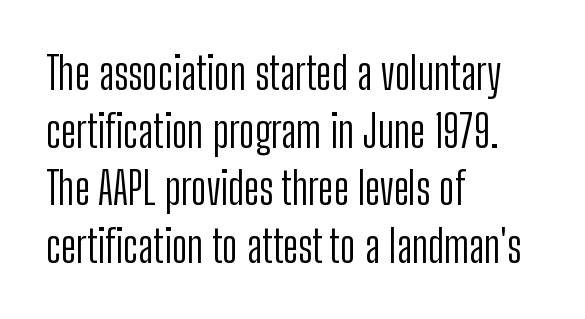
Ordinary non-slanted type is in use. Varying glyph widths throughout — classic text-font behaviour. Each row of text sits above clean, open space. This sample is left-justified, so line endings fall wherever the words run out.
